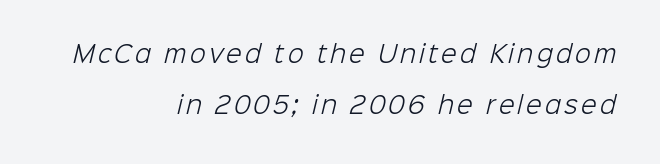
The image shows 23 px text type; set right-aligned, loose line spacing (2.23x), not underlined.
